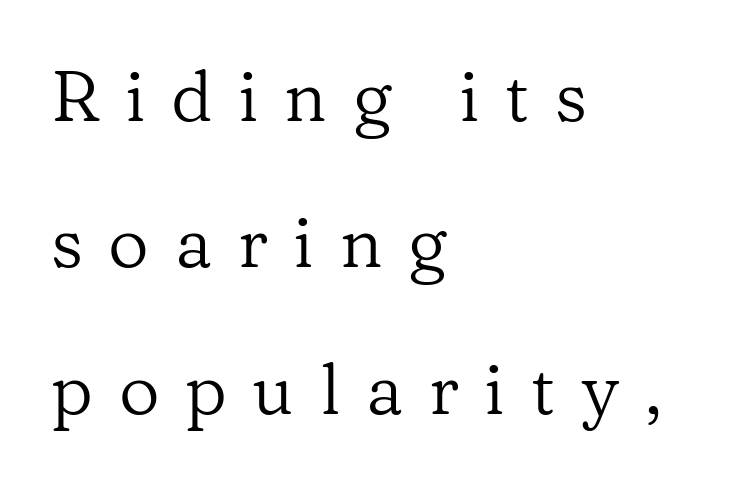
{"serif": "yes", "italic": "no", "bold": "no", "weight": "regular", "width": "normal", "stroke_contrast": "low", "x_height": "medium", "monospaced": "no", "underline": "no", "align": "left", "line_spacing": "loose", "line_spacing_ratio": 2.06, "letter_spacing": "wide", "letter_spacing_em": 0.36, "glyph_px": 71}
